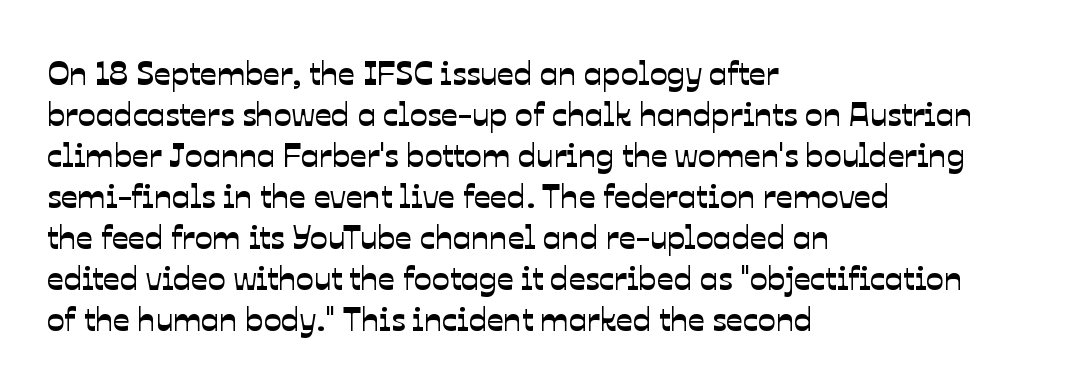
{"serif": "no", "width": "normal", "stroke_contrast": "low", "x_height": "medium", "monospaced": "no", "underline": "no", "align": "left", "line_spacing_ratio": 1.24, "letter_spacing": "normal", "letter_spacing_em": 0.0, "glyph_px": 33}
